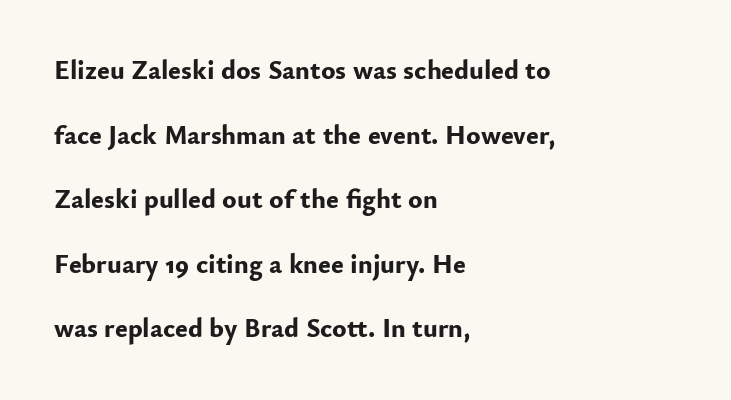
{"italic": "no", "bold": "yes", "underline": "no", "align": "left", "line_spacing": "loose", "line_spacing_ratio": 2.39, "letter_spacing": "normal", "letter_spacing_em": 0.0, "glyph_px": 27}
